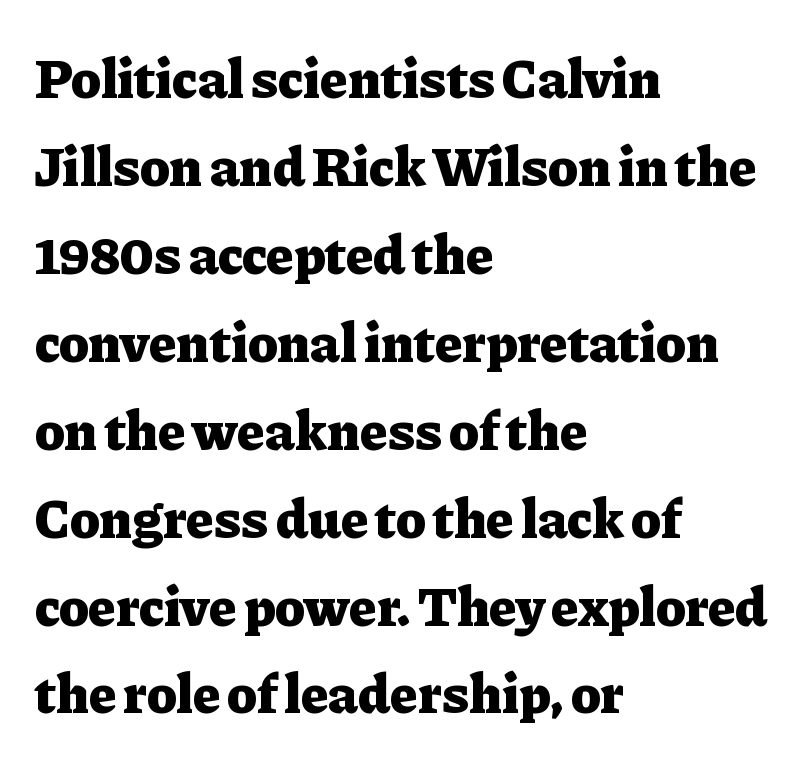
Between one letter and the next there's only the usual sliver of space. How would I describe the line gaps? Plain and ordinary. Unmarked baselines from the first word to the last. Vertical strokes here are truly vertical. The characters look thick and weighty, a clear bold. This sample is left-justified, so line endings fall wherever the words run out.
